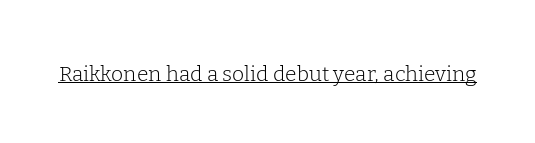
Italic: no, the glyphs are upright roman. You can see a thin bar hugging the bottom of the glyphs. Nothing heavy about these letters — not bold at all. Look at the tracking — it's just the regular setting, nothing added.
